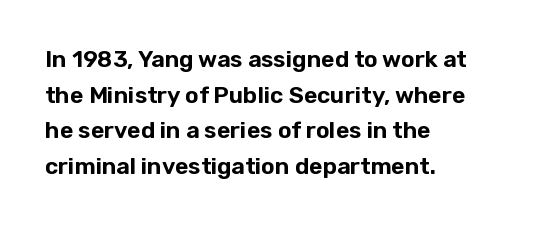
Every row of glyphs begins at an identical x-position on the left. The passage shown has conventional tracking throughout. A typesetter would mark this as roman, not italic. Letters rest on an invisible, unmarked baseline. In terms of leading, this rendering sits right in the middle.
